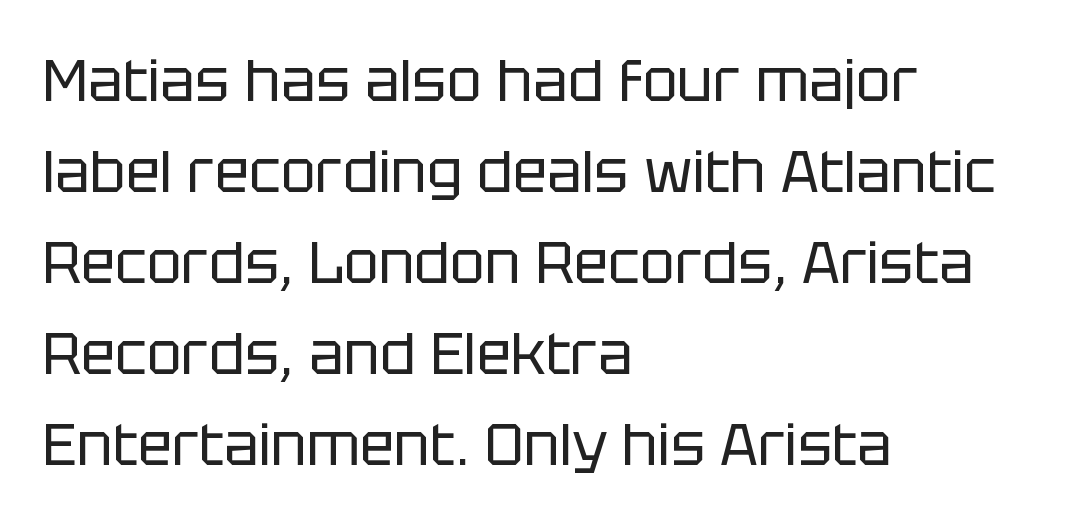
Q: Is the text bold? A: No.
Q: Is the text italic (slanted)? A: No, it is upright.
Q: Is the typeface a serif or a sans-serif typeface? A: Sans-serif.
Q: Is the text underlined? A: No.
Q: How is the paragraph aligned? A: Left-aligned.
Q: Is the spacing between letters normal or unusually wide? A: Normal.
Q: Is the spacing between lines tight, normal or loose? A: Normal.
Q: Width (condensed, normal, or wide)? A: Normal.
Q: Stroke contrast? A: Low.
Q: x-height? A: Large.
Q: Monospaced? A: No.
